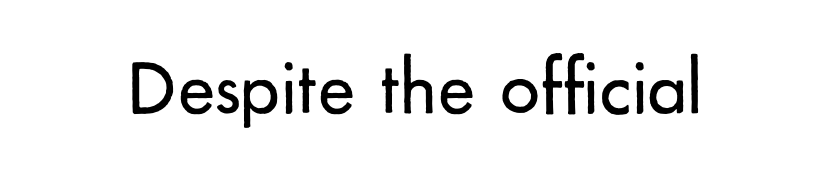
{"serif": "no", "italic": "no", "bold": "no", "weight": "regular", "width": "normal", "stroke_contrast": "low", "x_height": "small", "monospaced": "no", "underline": "no", "letter_spacing": "normal", "letter_spacing_em": 0.0, "glyph_px": 79}
